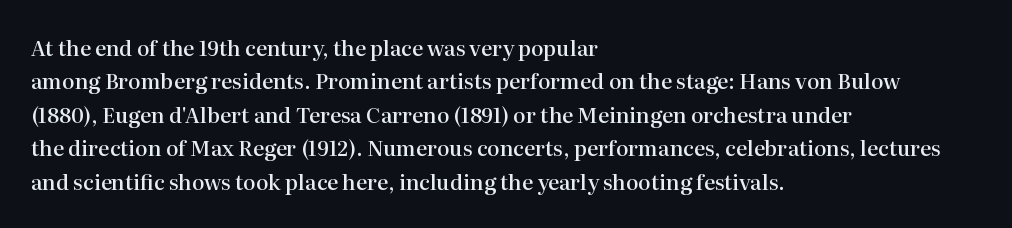
Typographic density is moderately raised because the face is semibold. Letter spacing: default. Vertically, the passage feels balanced, rows spaced as you'd expect. In terms of posture, this sample is upright. These lines stack with their left ends in a neat column.
